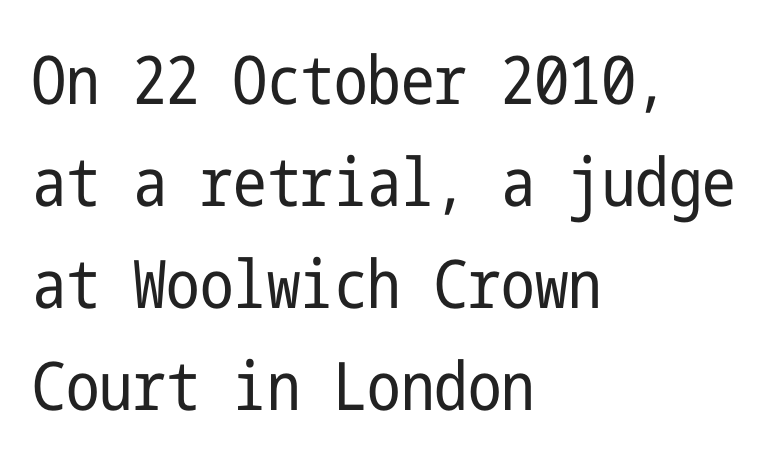
Upright lettering throughout. Serif or sans? Sans — the stroke terminals are bare. Glyph-to-glyph distance matches everyday printed text. Check the space under the baseline: it is left empty. Is there much room between lines? A standard amount, neither cramped nor airy. The strokes are not fattened; the text isn't bold.
